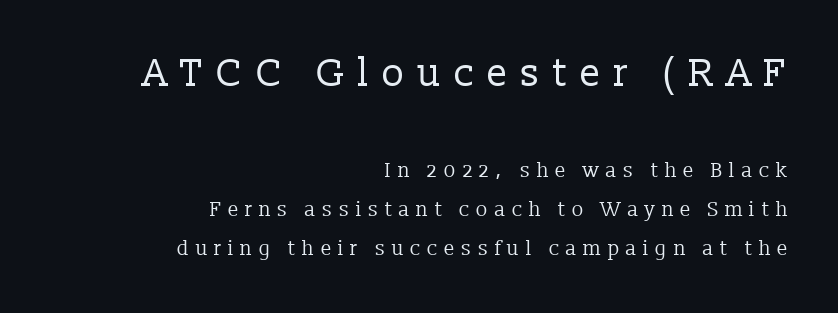
The image shows 39 px regular-weight serif type, upright; set right-aligned, loose line spacing (1.96x), unusually wide letter spacing (+0.31 em), not underlined; the first (top) block is 1.95x larger; low stroke contrast and a medium x-height.
